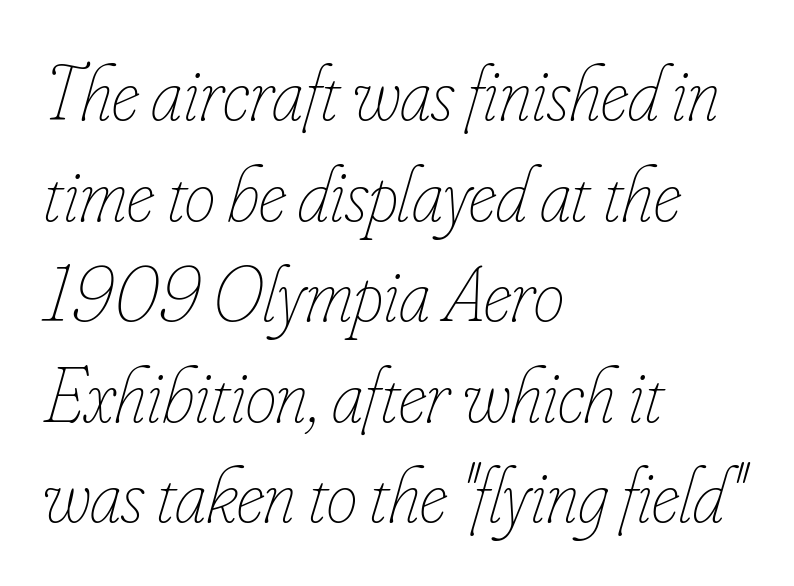
Q: Is the text bold? A: No.
Q: Is the text italic (slanted)? A: Yes, it leans right by about 16 degrees.
Q: Is the text underlined? A: No.
Q: How is the paragraph aligned? A: Left-aligned.
Q: Is the spacing between letters normal or unusually wide? A: Normal.
Q: Is the spacing between lines tight, normal or loose? A: Normal.
Q: Width (condensed, normal, or wide)? A: Condensed.
Q: Stroke contrast? A: Low.
Q: x-height? A: Small.
Q: Monospaced? A: No.
